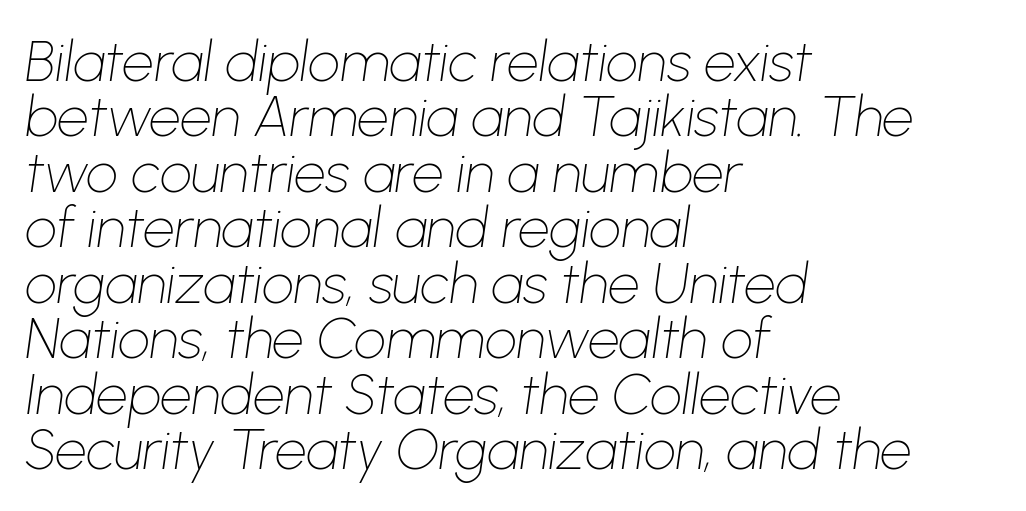
Q: Is the text bold? A: No.
Q: Is the text italic (slanted)? A: Yes, it leans right by about 8 degrees.
Q: Is the text underlined? A: No.
Q: How is the paragraph aligned? A: Left-aligned.
Q: Is the spacing between letters normal or unusually wide? A: Normal.
Q: Is the spacing between lines tight, normal or loose? A: Tight.
Q: Width (condensed, normal, or wide)? A: Normal.
Q: Stroke contrast? A: Low.
Q: x-height? A: Medium.
Q: Monospaced? A: No.
